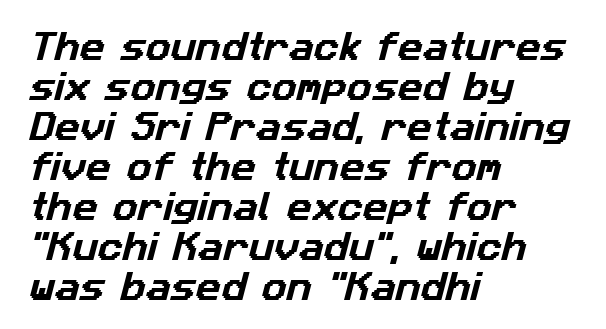
{"serif": "no", "width": "normal", "stroke_contrast": "low", "x_height": "medium", "monospaced": "no", "underline": "no", "align": "left", "line_spacing": "normal", "line_spacing_ratio": 1.29, "letter_spacing": "normal", "letter_spacing_em": 0.0, "glyph_px": 31}
